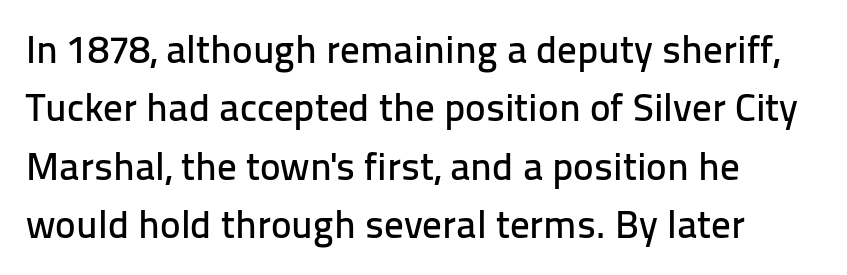
You can tell from the bare stems that sans-serif type was used. Layout note: lines flush left. Looks like regular typesetting: each glyph gets only the width it needs. The area under the type is left untouched.
